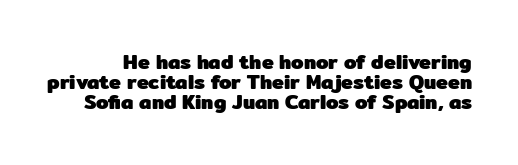
{"italic": "no", "bold": "yes", "underline": "no", "line_spacing": "tight", "line_spacing_ratio": 1.01, "letter_spacing": "normal", "letter_spacing_em": 0.0, "glyph_px": 20}
